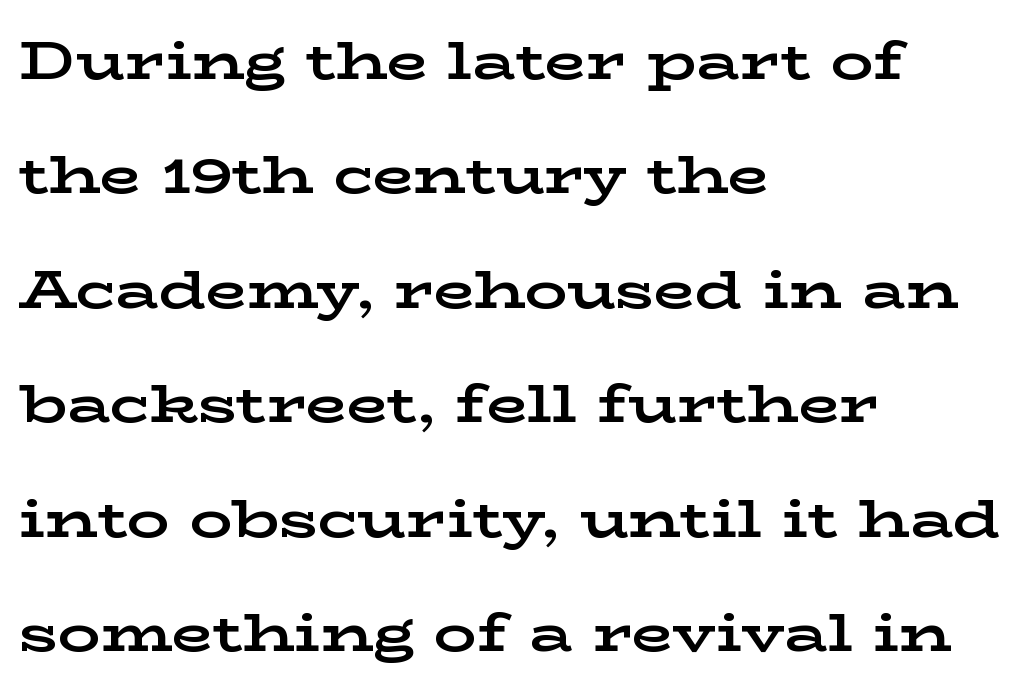
Left-aligned paragraph, ragged on the right. Does the weight exceed regular? Yes, all the way to bold. Caption: standard tracking, unaltered. Old-style or modern, the face here clearly has serifs.
